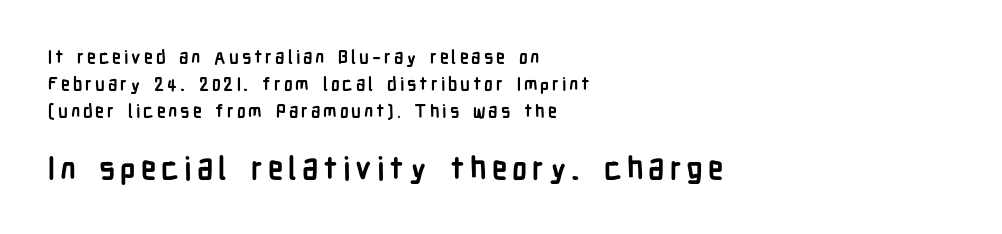
{"serif": "no", "italic": "no", "bold": "yes", "weight": "semibold", "width": "condensed", "stroke_contrast": "low", "x_height": "medium", "monospaced": "no", "underline": "no", "align": "left", "line_spacing": "normal", "line_spacing_ratio": 1.49, "larger_block": "second", "size_ratio": 1.72, "glyph_px": 31}
